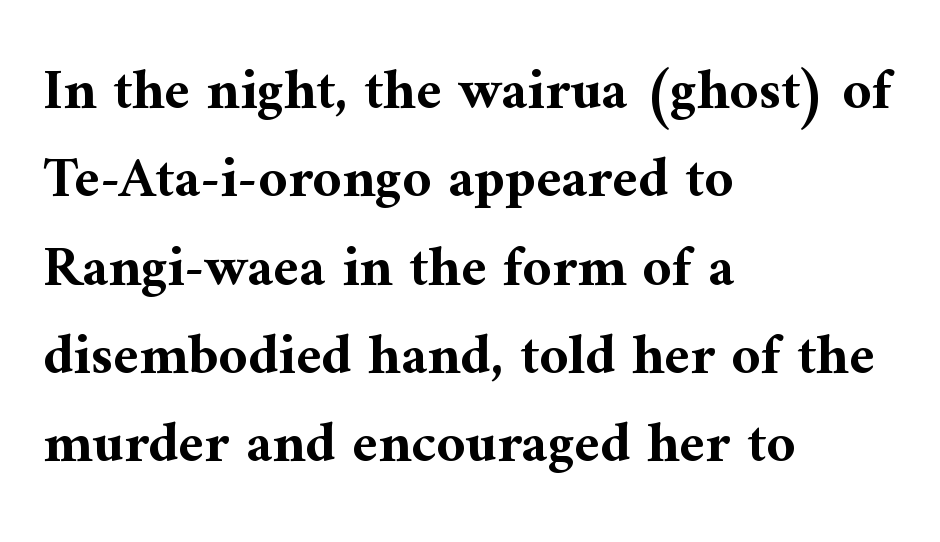
The image shows 57 px bold serif type, upright; set left-aligned, normal line spacing (1.55x), normal letter spacing, not underlined; medium stroke contrast and a medium x-height.
